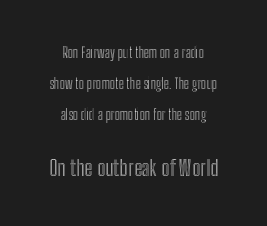
Q: Is the text italic (slanted)? A: No, it is upright.
Q: Is the text underlined? A: No.
Q: How is the paragraph aligned? A: Centered.
Q: Is the spacing between letters normal or unusually wide? A: Normal.
Q: Is the spacing between lines tight, normal or loose? A: Loose.
Q: Which block of text is set in a larger size, the first (top) or the second (bottom)? A: The second (bottom) one.
